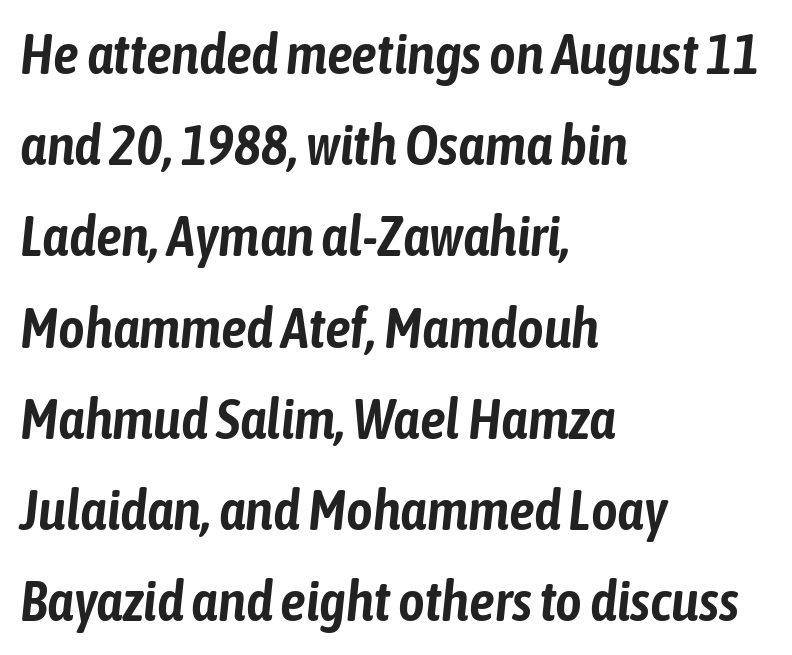
Q: Is the text italic (slanted)? A: Yes, it leans right by about 6 degrees.
Q: Is the text underlined? A: No.
Q: How is the paragraph aligned? A: Left-aligned.
Q: Is the spacing between letters normal or unusually wide? A: Normal.
Q: Is the spacing between lines tight, normal or loose? A: Normal.
Q: Width (condensed, normal, or wide)? A: Condensed.
Q: Stroke contrast? A: Low.
Q: x-height? A: Medium.
Q: Monospaced? A: No.
